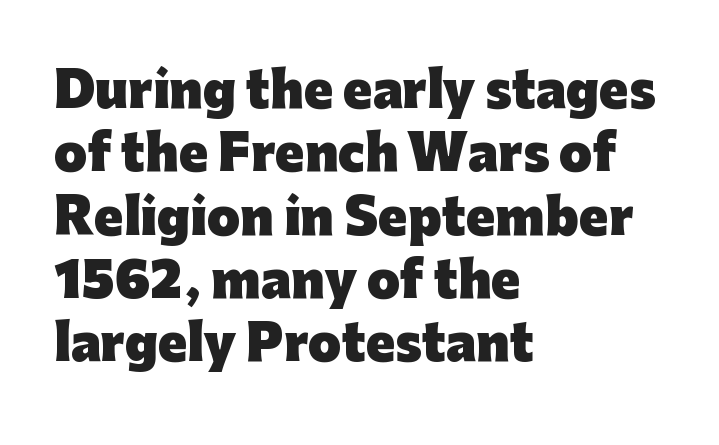
{"serif": "no", "italic": "no", "bold": "yes", "weight": "heavy", "width": "normal", "stroke_contrast": "low", "x_height": "medium", "monospaced": "no", "underline": "no", "align": "left", "line_spacing": "normal", "line_spacing_ratio": 1.32, "letter_spacing": "normal", "letter_spacing_em": 0.0, "glyph_px": 48}
